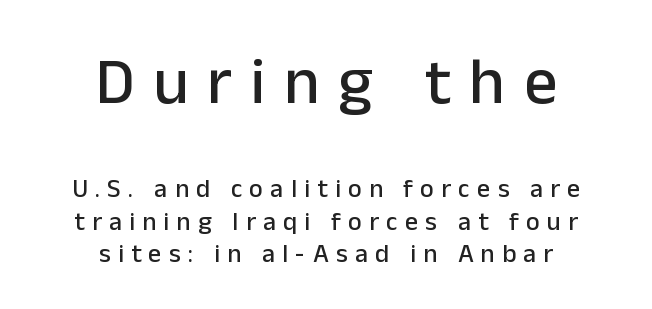
The image shows 66 px sans-serif type, upright; set centered, normal line spacing (1.25x), unusually wide letter spacing (+0.28 em), not underlined; the first (top) block is 2.54x larger; low stroke contrast and a medium x-height.
